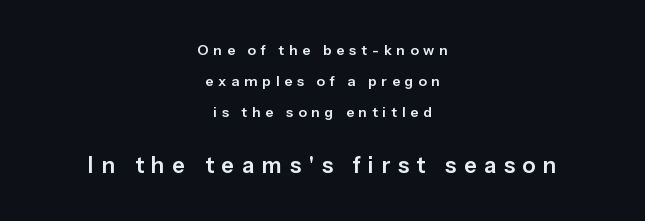
Bare-footed words on every line. Is there much room between lines? Yes — plenty of vertical air separates them. Centered paragraph, ragged on both sides. Caption: expanded tracking, letters set apart. Style check: upright. Is the lower block the larger one? Yes — the lower block carries the bigger type.
